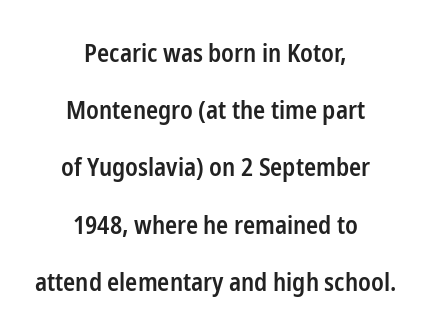
{"italic": "no", "bold": "semi", "underline": "no", "align": "center", "line_spacing": "loose", "line_spacing_ratio": 2.29, "letter_spacing": "normal", "letter_spacing_em": 0.0, "glyph_px": 25}
